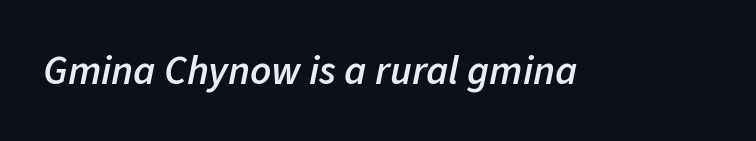
{"italic": "yes", "lean": "right", "slant_degrees": 11, "bold": "semi", "weight": "semibold", "width": "normal", "stroke_contrast": "low", "x_height": "medium", "monospaced": "no", "underline": "no", "letter_spacing": "normal", "letter_spacing_em": 0.0, "glyph_px": 41}
